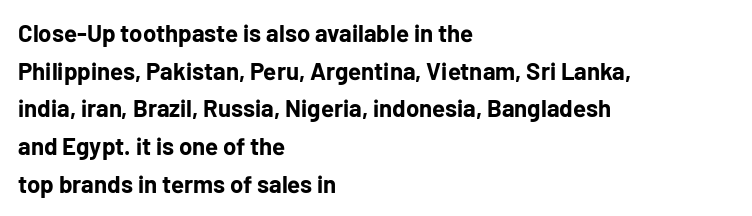
The image shows 24 px bold type, upright; set left-aligned, normal line spacing (1.57x), normal letter spacing, not underlined.
